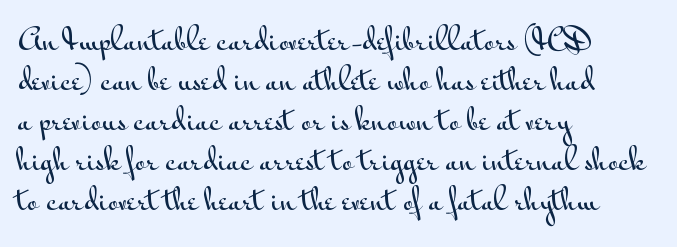
What's the leading like? Ordinary, nothing unusual. Does the type have serifs? No, each stem ends abruptly. Spacing verdict: proportional, widths tailored to each character. What stands out about the letter spacing? Nothing — it is the standard amount. A student would call this left alignment; a typographer would say flush left, rag right.
